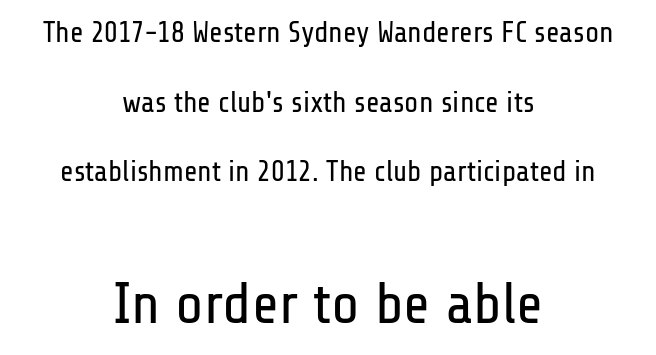
{"serif": "no", "italic": "no", "bold": "no", "weight": "regular", "width": "condensed", "stroke_contrast": "low", "x_height": "medium", "monospaced": "no", "underline": "no", "align": "center", "line_spacing": "loose", "line_spacing_ratio": 2.4, "letter_spacing": "normal", "letter_spacing_em": 0.0, "larger_block": "second", "size_ratio": 2.0, "glyph_px": 58}
